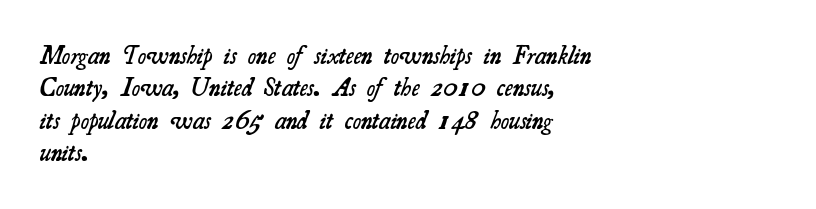
The image shows 25 px text type; set left-aligned, normal line spacing (1.3x), normal letter spacing, not underlined.
